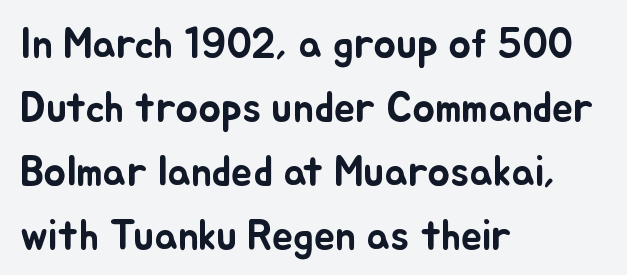
The image shows 42 px text type, upright; set left-aligned, normal line spacing (1.52x), normal letter spacing, not underlined; low stroke contrast and a small x-height.
